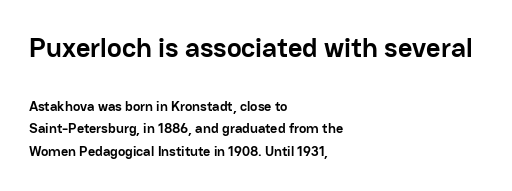
The image shows 28 px semibold sans-serif type, upright; set left-aligned, normal line spacing (1.62x), normal letter spacing, not underlined; the first (top) block is 2.0x larger; low stroke contrast and a medium x-height.
